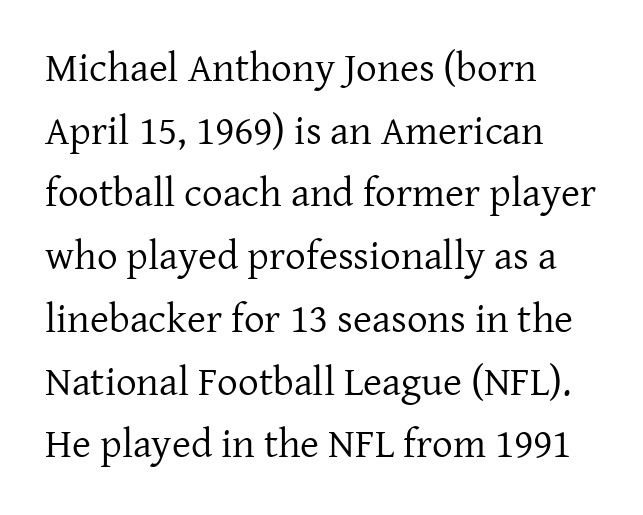
{"serif": "yes", "italic": "no", "bold": "no", "weight": "regular", "width": "normal", "stroke_contrast": "low", "x_height": "medium", "monospaced": "no", "underline": "no", "align": "left", "line_spacing": "normal", "line_spacing_ratio": 1.53, "letter_spacing": "normal", "letter_spacing_em": 0.0, "glyph_px": 41}
